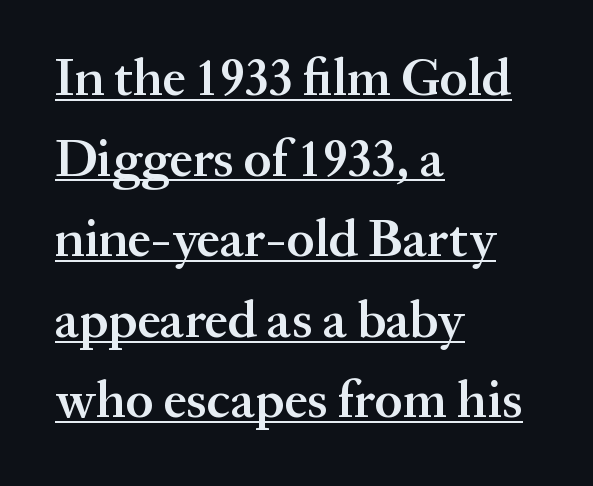
Every row of glyphs begins at an identical x-position on the left. Is there any slant? The stems are plumb. The letters advance in unequal steps, a hallmark of proportional type. The glyphs in this specimen are seriffed. Summary of vertical rhythm: regular, with standard interline spacing.
